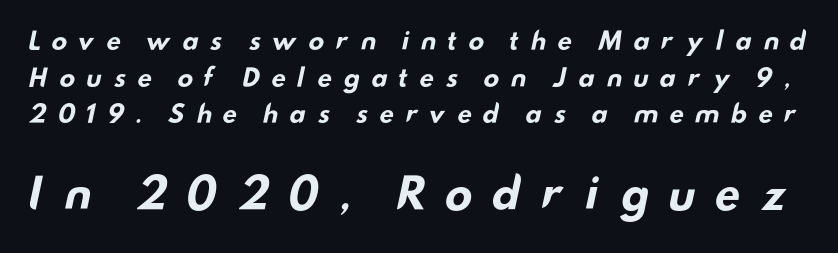
This rendering features lettering with no underline. The typesetting leans heavy: a genuine bold. Is the letter spacing exaggerated? Yes — the characters are pushed far apart. What's the leading like? Ordinary, nothing unusual.
